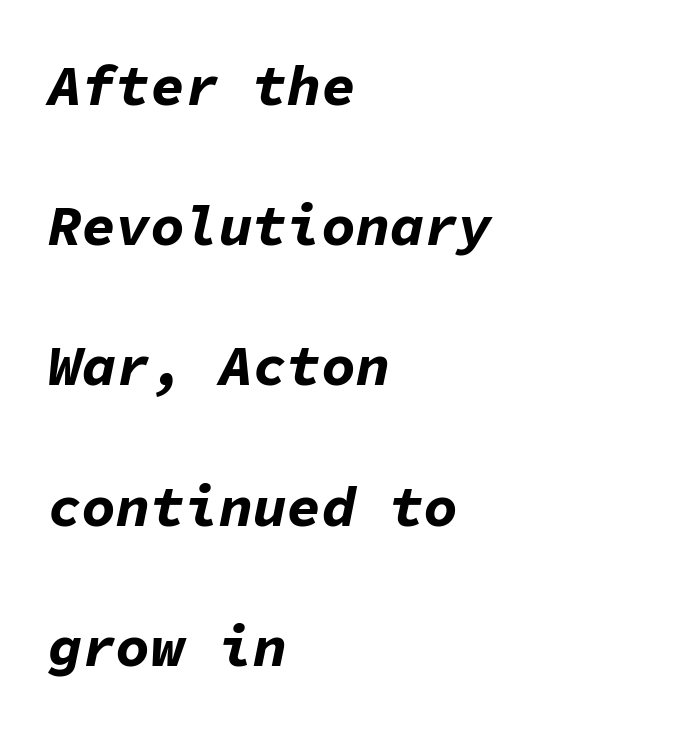
The image shows 57 px bold type, italic (leaning right), monospaced; set left-aligned, loose line spacing (2.46x), normal letter spacing, not underlined; low stroke contrast and a medium x-height.
